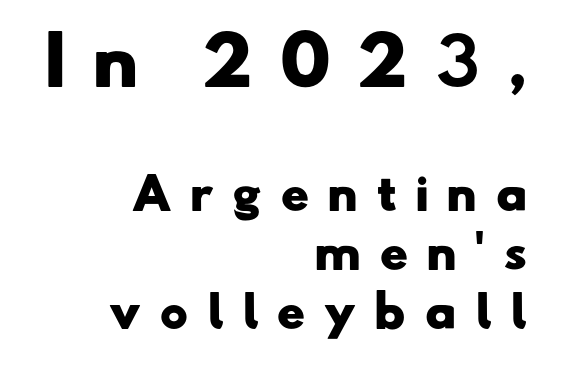
{"serif": "no", "bold": "yes", "weight": "heavy", "width": "wide", "stroke_contrast": "low", "x_height": "small", "monospaced": "no", "underline": "no", "align": "right", "line_spacing": "normal", "line_spacing_ratio": 1.37, "letter_spacing": "wide", "letter_spacing_em": 0.4, "larger_block": "first", "size_ratio": 1.51, "glyph_px": 65}
